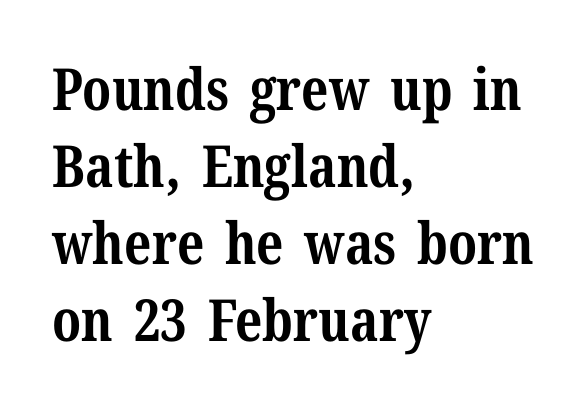
Q: Is the text bold? A: Yes.
Q: Is the text italic (slanted)? A: No, it is upright.
Q: Is the typeface a serif or a sans-serif typeface? A: Serif.
Q: Is the text underlined? A: No.
Q: How is the paragraph aligned? A: Left-aligned.
Q: Is the spacing between letters normal or unusually wide? A: Normal.
Q: Is the spacing between lines tight, normal or loose? A: Normal.
Q: Width (condensed, normal, or wide)? A: Normal.
Q: Stroke contrast? A: Medium.
Q: x-height? A: Medium.
Q: Monospaced? A: No.
